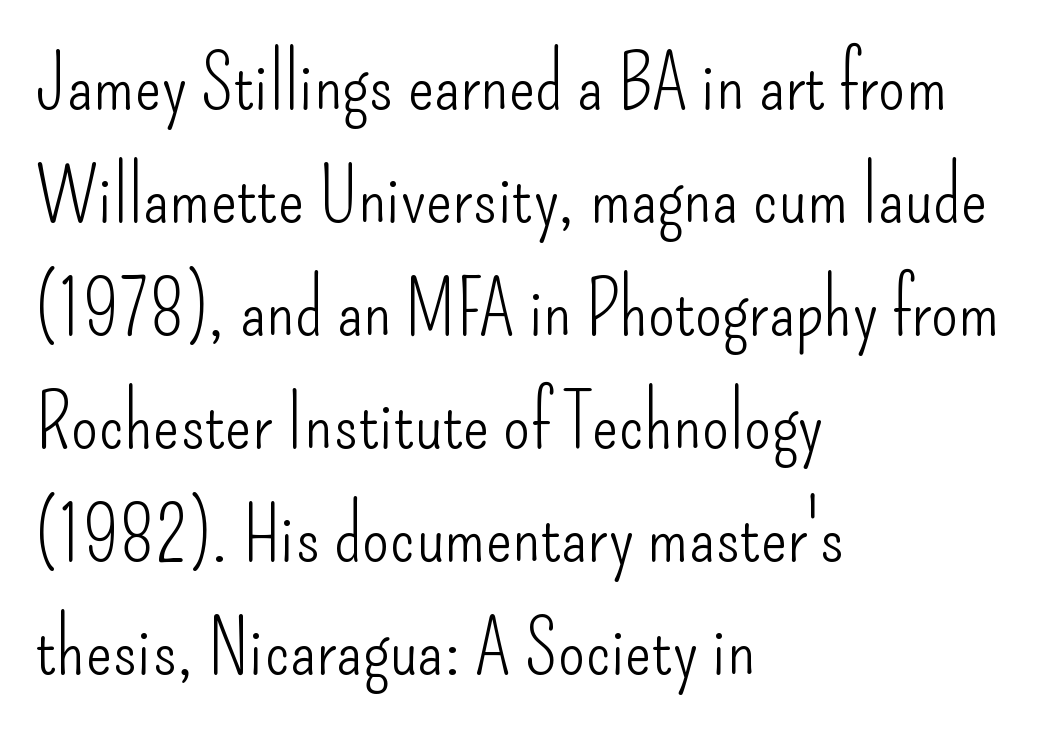
Q: Is the text bold? A: No.
Q: Is the text italic (slanted)? A: No, it is upright.
Q: Is the typeface a serif or a sans-serif typeface? A: Sans-serif.
Q: Is the text underlined? A: No.
Q: How is the paragraph aligned? A: Left-aligned.
Q: Is the spacing between letters normal or unusually wide? A: Normal.
Q: Is the spacing between lines tight, normal or loose? A: Normal.
Q: Width (condensed, normal, or wide)? A: Condensed.
Q: Stroke contrast? A: Low.
Q: x-height? A: Small.
Q: Monospaced? A: No.
